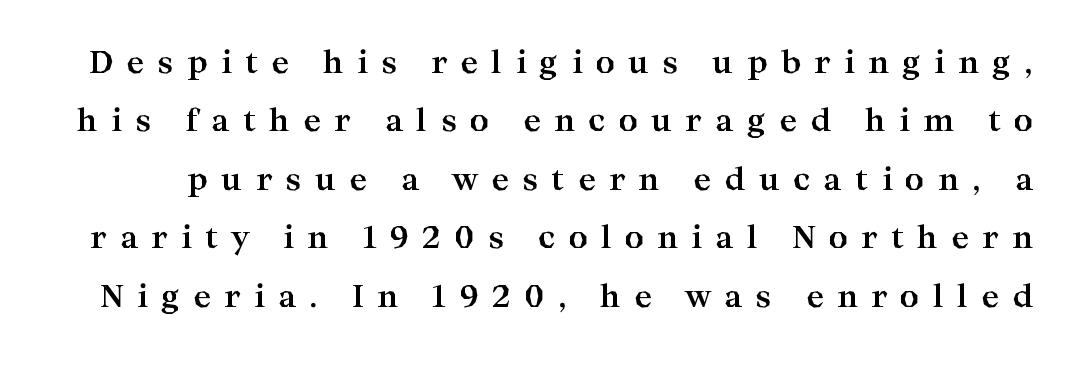
{"serif": "yes", "italic": "no", "bold": "yes", "weight": "bold", "width": "wide", "stroke_contrast": "high", "x_height": "medium", "monospaced": "no", "underline": "no", "line_spacing": "loose", "line_spacing_ratio": 1.95, "letter_spacing": "wide", "letter_spacing_em": 0.44, "glyph_px": 30}
